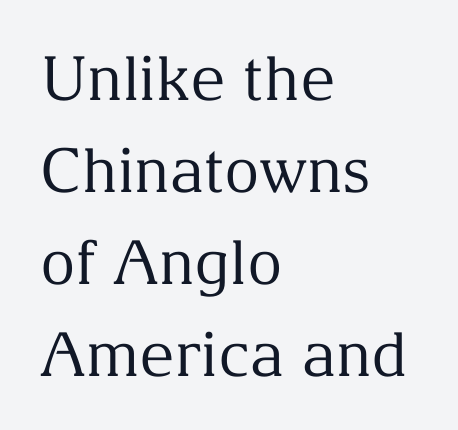
{"serif": "yes", "italic": "no", "bold": "no", "weight": "regular", "width": "normal", "stroke_contrast": "medium", "x_height": "medium", "monospaced": "no", "underline": "no", "align": "left", "line_spacing": "normal", "line_spacing_ratio": 1.51, "letter_spacing": "normal", "letter_spacing_em": 0.0, "glyph_px": 61}
